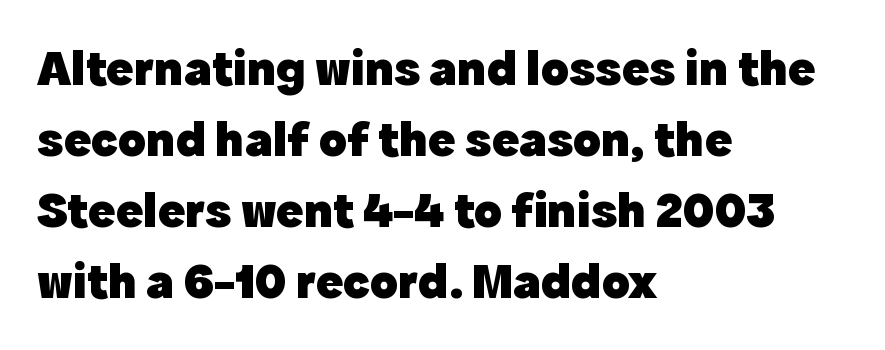
Typesetter's note: full bold, strokes at maximum text heaviness. Every character sits straight up, as roman type does. Character widths vary here, with narrow letters taking less room than wide ones. The designer went with a sans here, leaving each stem footless. Line beginnings align vertically; line endings do not.
